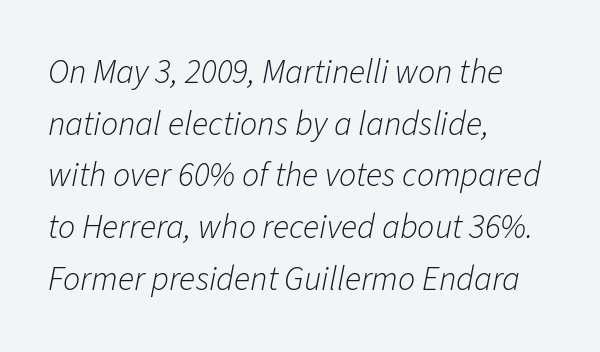
Q: Is the text bold? A: No.
Q: Is the text italic (slanted)? A: Yes, it leans right by about 11 degrees.
Q: Is the text underlined? A: No.
Q: How is the paragraph aligned? A: Left-aligned.
Q: Is the spacing between letters normal or unusually wide? A: Normal.
Q: Is the spacing between lines tight, normal or loose? A: Normal.
Q: Width (condensed, normal, or wide)? A: Normal.
Q: Stroke contrast? A: Low.
Q: x-height? A: Medium.
Q: Monospaced? A: No.
